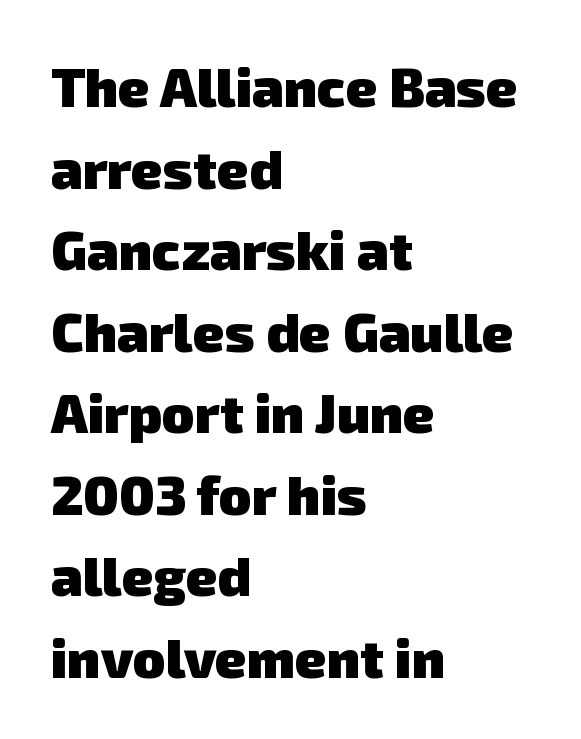
The paragraph shown leans on its left margin. You could not count columns in this text — the font is proportionally spaced. Summary of weight: heavy, a full bold. If you measured baseline to baseline, you'd find a middling distance. Nobody drew a line under any word here.
